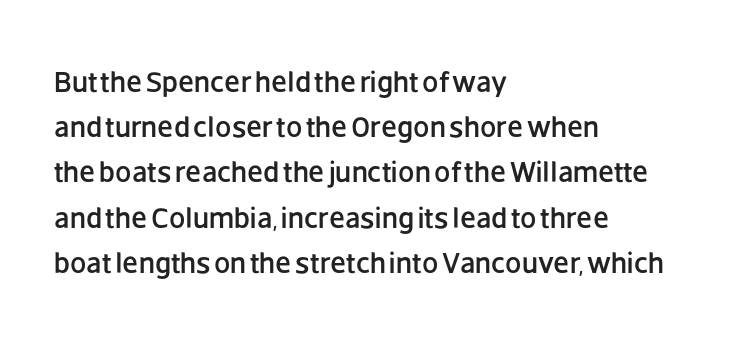
Here the designer chose a conventional face with non-uniform glyph widths. Each line starts at the same left margin while the right side varies. Decoration check: the copy has no underline. Baseline-to-baseline distance is the conventional proportion of letter height.
